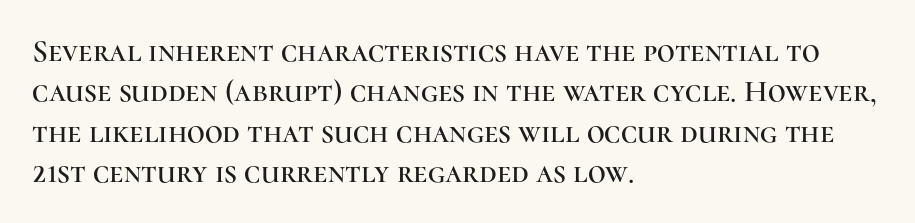
Q: Is the text italic (slanted)? A: No, it is upright.
Q: Is the typeface a serif or a sans-serif typeface? A: Serif.
Q: Is the text underlined? A: No.
Q: How is the paragraph aligned? A: Left-aligned.
Q: Is the spacing between letters normal or unusually wide? A: Normal.
Q: Is the spacing between lines tight, normal or loose? A: Normal.
Q: Width (condensed, normal, or wide)? A: Normal.
Q: Stroke contrast? A: High.
Q: x-height? A: Medium.
Q: Monospaced? A: No.
